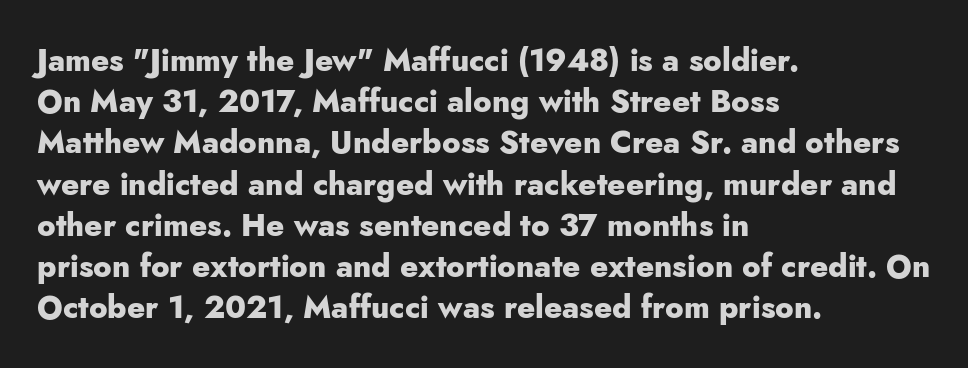
The image shows 31 px heavy sans-serif type, upright; set left-aligned, normal line spacing (1.33x), normal letter spacing, not underlined; low stroke contrast and a small x-height.
